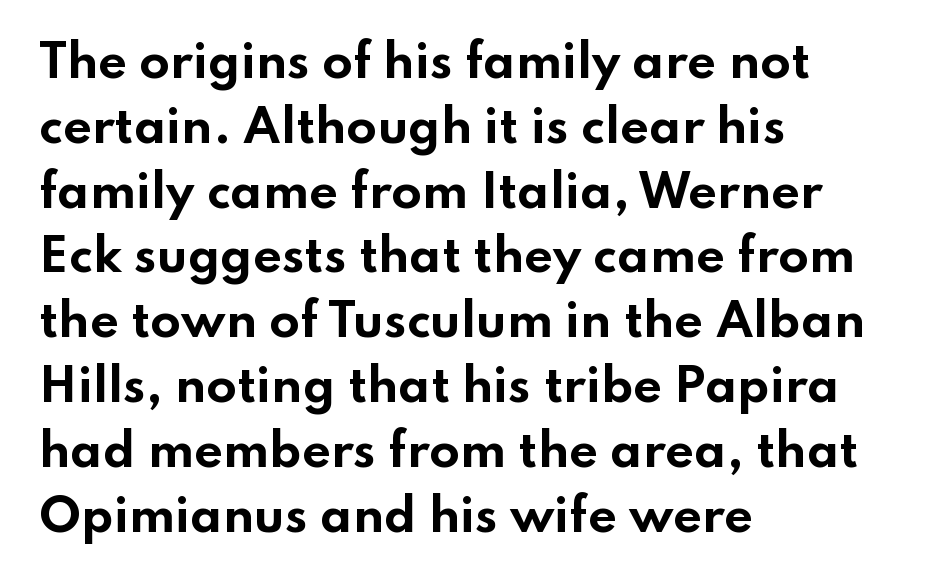
Q: Is the text bold? A: Yes.
Q: Is the text italic (slanted)? A: No, it is upright.
Q: Is the typeface a serif or a sans-serif typeface? A: Sans-serif.
Q: Is the text underlined? A: No.
Q: How is the paragraph aligned? A: Left-aligned.
Q: Is the spacing between letters normal or unusually wide? A: Normal.
Q: Is the spacing between lines tight, normal or loose? A: Normal.
Q: Width (condensed, normal, or wide)? A: Wide.
Q: Stroke contrast? A: Low.
Q: x-height? A: Small.
Q: Monospaced? A: No.
